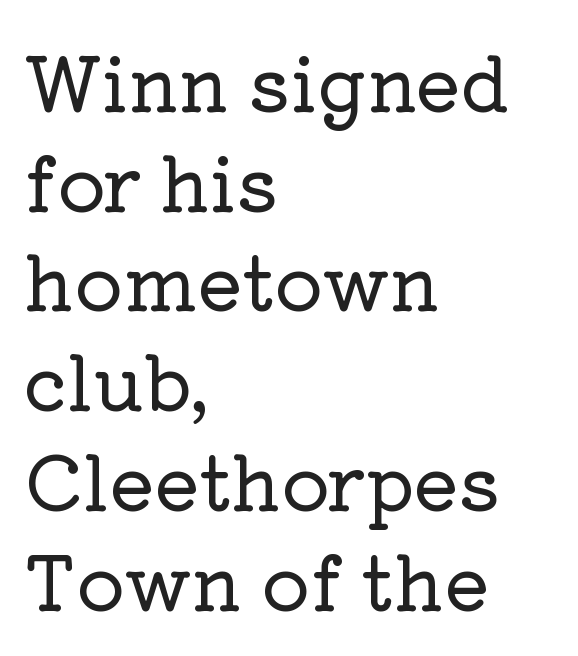
Is this a fixed-width face? No — the glyphs have proportional, varying widths. Quick note: not italic, upright. Horizontal alignment here is leftward, the default for most running prose. Vertically, the passage feels balanced, rows spaced as you'd expect.
